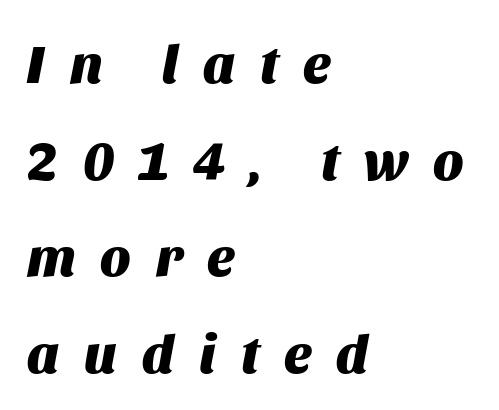
A classic flush-left, rag-right setting is used for this passage. Is this a fixed-width face? No — the glyphs have proportional, varying widths. Check the space under the baseline: it is left empty. The tracking jumps out immediately: characters are airy and widely separated. Emphasis by weight is at full strength: bold. The text carries the slant typical of an italic or oblique font.
